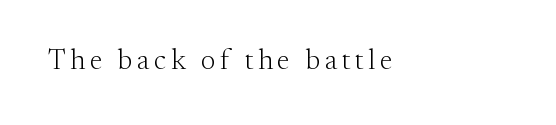
Q: Is the text bold? A: No.
Q: Is the text italic (slanted)? A: No, it is upright.
Q: Is the typeface a serif or a sans-serif typeface? A: Serif.
Q: Is the text underlined? A: No.
Q: How is the paragraph aligned? A: Left-aligned.
Q: Width (condensed, normal, or wide)? A: Normal.
Q: Stroke contrast? A: Medium.
Q: x-height? A: Small.
Q: Monospaced? A: No.
